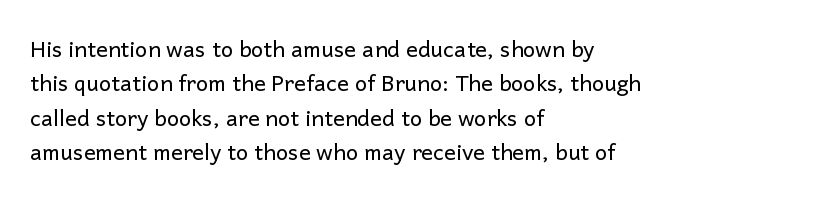
Q: Is the text bold? A: No.
Q: Is the text italic (slanted)? A: No, it is upright.
Q: Is the text underlined? A: No.
Q: How is the paragraph aligned? A: Left-aligned.
Q: Is the spacing between letters normal or unusually wide? A: Normal.
Q: Is the spacing between lines tight, normal or loose? A: Normal.
